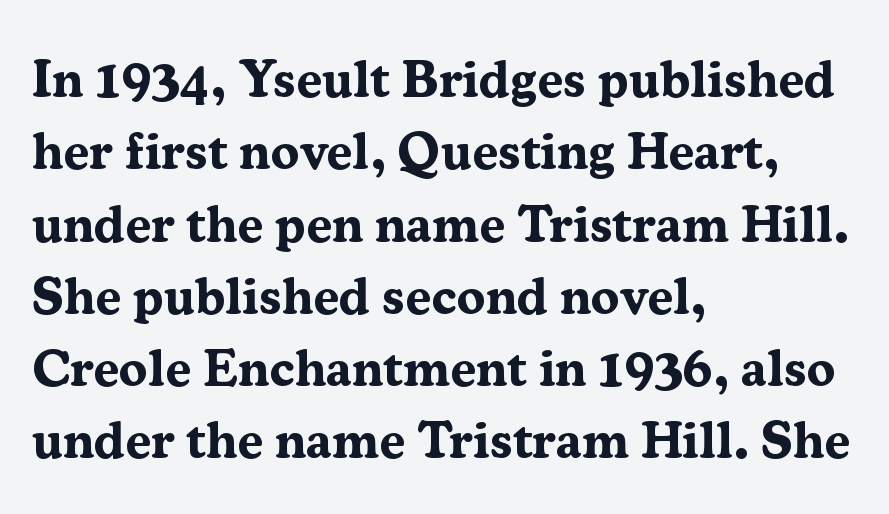
Q: Is the text bold? A: Yes.
Q: Is the text italic (slanted)? A: No, it is upright.
Q: Is the typeface a serif or a sans-serif typeface? A: Serif.
Q: Is the text underlined? A: No.
Q: How is the paragraph aligned? A: Left-aligned.
Q: Is the spacing between letters normal or unusually wide? A: Normal.
Q: Is the spacing between lines tight, normal or loose? A: Normal.
Q: Width (condensed, normal, or wide)? A: Normal.
Q: Stroke contrast? A: Medium.
Q: x-height? A: Medium.
Q: Monospaced? A: No.
